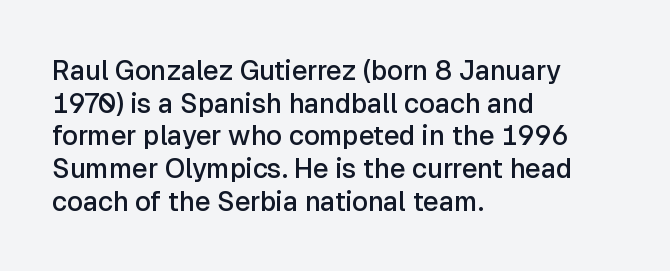
{"italic": "no", "bold": "semi", "underline": "no", "align": "left", "line_spacing_ratio": 1.21, "letter_spacing": "normal", "letter_spacing_em": 0.0, "glyph_px": 27}
